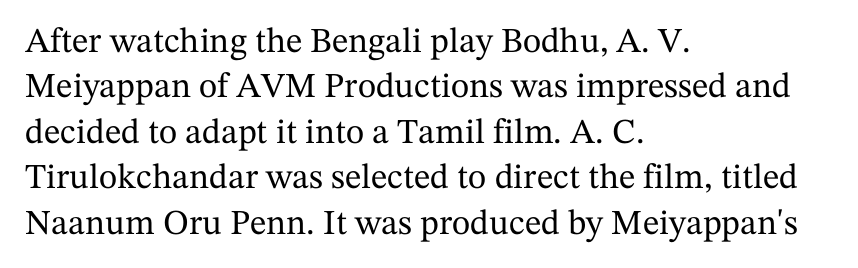
Q: Is the text italic (slanted)? A: No, it is upright.
Q: Is the typeface a serif or a sans-serif typeface? A: Serif.
Q: Is the text underlined? A: No.
Q: How is the paragraph aligned? A: Left-aligned.
Q: Is the spacing between letters normal or unusually wide? A: Normal.
Q: Is the spacing between lines tight, normal or loose? A: Normal.
Q: Width (condensed, normal, or wide)? A: Normal.
Q: Stroke contrast? A: Medium.
Q: x-height? A: Medium.
Q: Monospaced? A: No.
